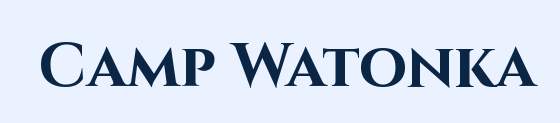
The image shows 62 px bold sans-serif type, upright; set normal letter spacing, not underlined; high stroke contrast and a large x-height.
